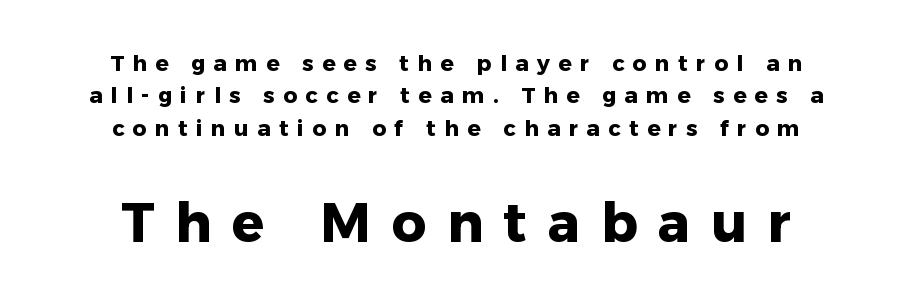
{"serif": "no", "italic": "no", "bold": "yes", "weight": "heavy", "width": "normal", "stroke_contrast": "low", "x_height": "medium", "monospaced": "no", "underline": "no", "align": "center", "line_spacing": "normal", "line_spacing_ratio": 1.47, "letter_spacing": "wide", "letter_spacing_em": 0.38, "larger_block": "second", "size_ratio": 2.45, "glyph_px": 54}
